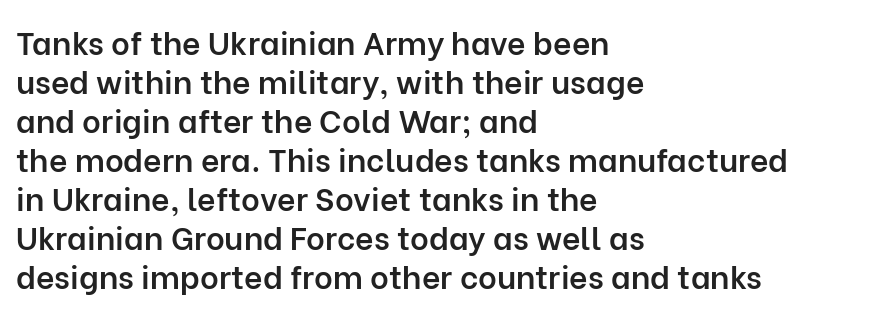
Q: Is the text bold? A: Semi-bold.
Q: Is the text italic (slanted)? A: No, it is upright.
Q: Is the typeface a serif or a sans-serif typeface? A: Sans-serif.
Q: Is the text underlined? A: No.
Q: How is the paragraph aligned? A: Left-aligned.
Q: Is the spacing between letters normal or unusually wide? A: Normal.
Q: Width (condensed, normal, or wide)? A: Normal.
Q: Stroke contrast? A: Low.
Q: x-height? A: Medium.
Q: Monospaced? A: No.
